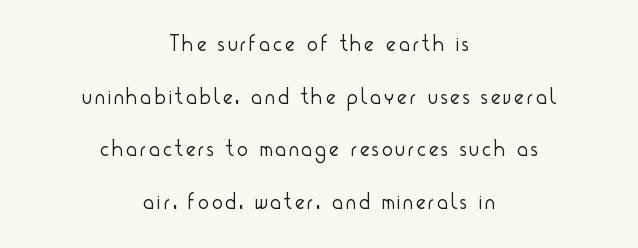
{"italic": "no", "bold": "no", "underline": "no", "align": "center", "line_spacing": "loose", "line_spacing_ratio": 2.29, "glyph_px": 23}
